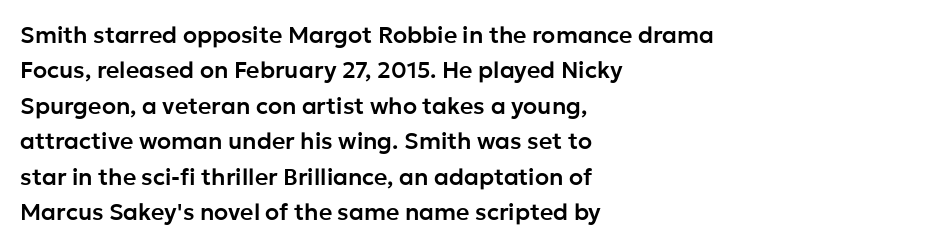
Q: Is the text italic (slanted)? A: No, it is upright.
Q: Is the text underlined? A: No.
Q: How is the paragraph aligned? A: Left-aligned.
Q: Is the spacing between letters normal or unusually wide? A: Normal.
Q: Is the spacing between lines tight, normal or loose? A: Normal.
